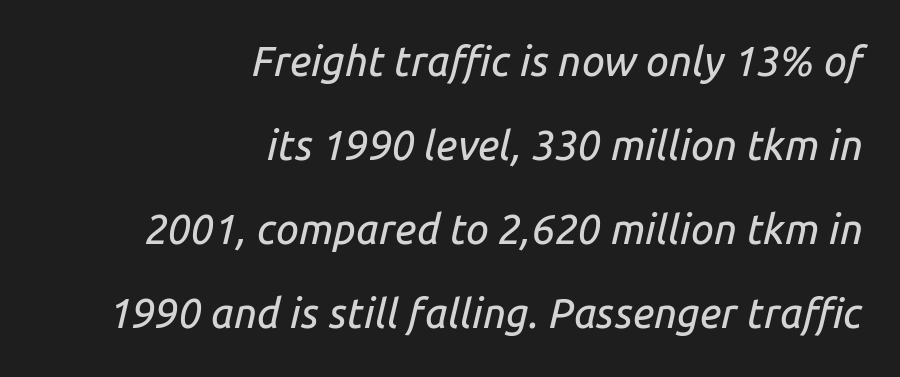
Q: Is the text italic (slanted)? A: Yes, it leans right by about 14 degrees.
Q: Is the text underlined? A: No.
Q: How is the paragraph aligned? A: Right-aligned.
Q: Is the spacing between letters normal or unusually wide? A: Normal.
Q: Is the spacing between lines tight, normal or loose? A: Loose.
Q: Width (condensed, normal, or wide)? A: Normal.
Q: Stroke contrast? A: Low.
Q: x-height? A: Medium.
Q: Monospaced? A: No.
